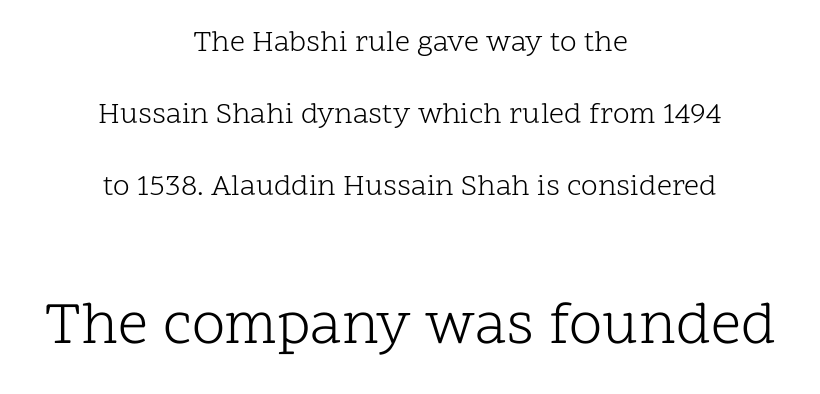
The image shows 60 px light serif type, upright; set centered, loose line spacing (2.4x), normal letter spacing, not underlined; the second (bottom) block is 2.0x larger; low stroke contrast and a medium x-height.
